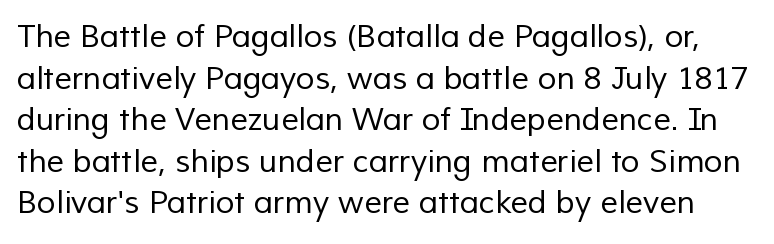
{"serif": "no", "bold": "no", "weight": "regular", "width": "normal", "stroke_contrast": "low", "x_height": "medium", "monospaced": "no", "underline": "no", "line_spacing": "normal", "line_spacing_ratio": 1.34, "letter_spacing": "normal", "letter_spacing_em": 0.0, "glyph_px": 31}
